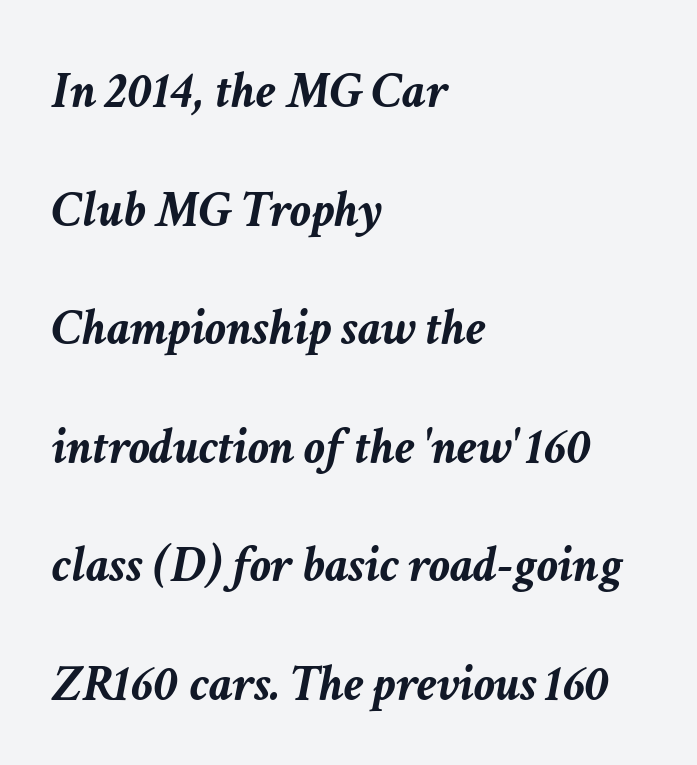
Q: Is the text bold? A: Yes.
Q: Is the text italic (slanted)? A: Yes, it leans right by about 11 degrees.
Q: Is the text underlined? A: No.
Q: How is the paragraph aligned? A: Left-aligned.
Q: Is the spacing between letters normal or unusually wide? A: Normal.
Q: Is the spacing between lines tight, normal or loose? A: Loose.
Q: Width (condensed, normal, or wide)? A: Normal.
Q: Stroke contrast? A: Low.
Q: x-height? A: Medium.
Q: Monospaced? A: No.
